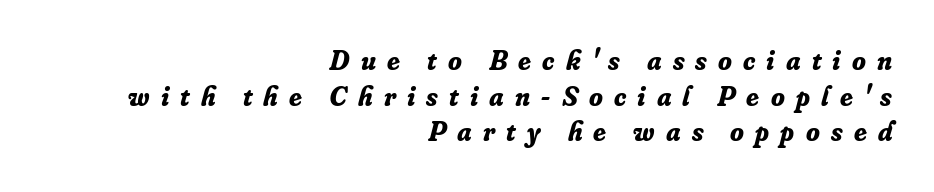
{"serif": "yes", "italic": "yes", "lean": "right", "slant_degrees": 16, "bold": "yes", "weight": "bold", "width": "normal", "stroke_contrast": "low", "x_height": "small", "monospaced": "no", "underline": "no", "align": "right", "line_spacing": "normal", "line_spacing_ratio": 1.27, "letter_spacing": "wide", "letter_spacing_em": 0.4, "glyph_px": 28}
